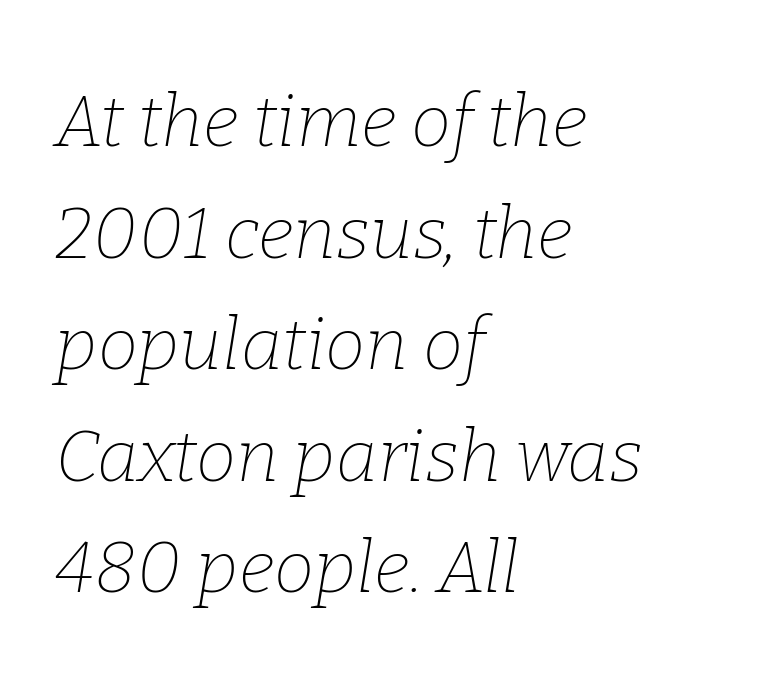
Check where the strokes stop: tiny serifs finish them off. If you measured baseline to baseline, you'd find a middling distance. In CSS terms this would be text-align: left. Words float on clear page, feet unadorned. Is the type heavy? It reads as light-to-regular instead. Nothing unusual about the tracking: characters are spaced as the font intends.
